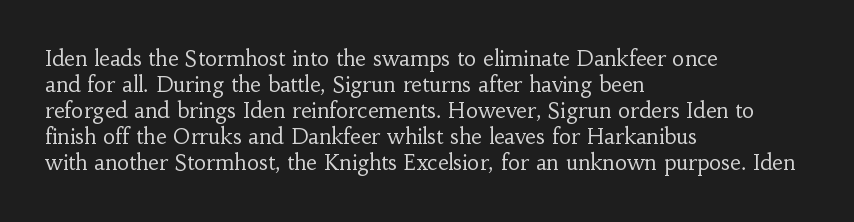
{"italic": "no", "bold": "no", "underline": "no", "align": "left", "line_spacing_ratio": 1.24, "letter_spacing": "normal", "letter_spacing_em": 0.0, "glyph_px": 21}
